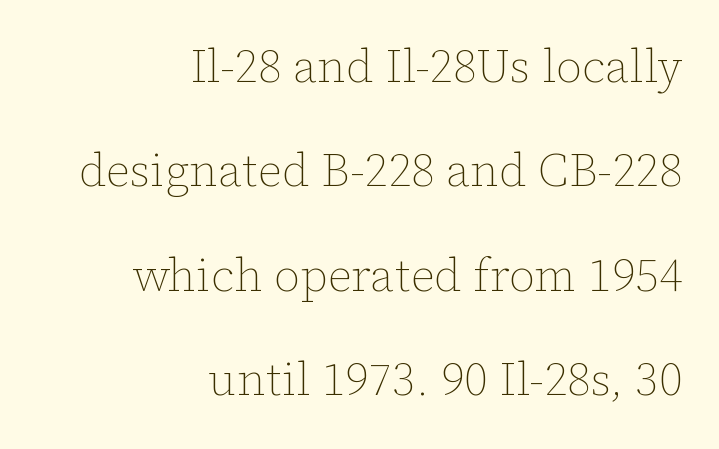
Q: Is the text bold? A: No.
Q: Is the text italic (slanted)? A: No, it is upright.
Q: Is the text underlined? A: No.
Q: How is the paragraph aligned? A: Right-aligned.
Q: Is the spacing between letters normal or unusually wide? A: Normal.
Q: Is the spacing between lines tight, normal or loose? A: Loose.
Q: Width (condensed, normal, or wide)? A: Normal.
Q: Stroke contrast? A: Low.
Q: x-height? A: Medium.
Q: Monospaced? A: No.
